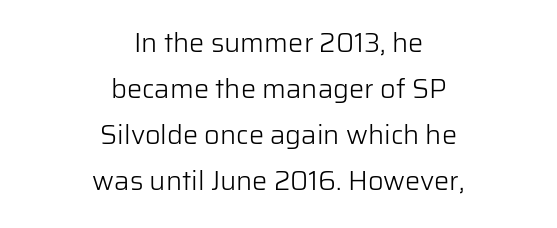
Anything drawn beneath the words? Only blank space. Compared with a typical body face, this is equally light or lighter still. The letterforms sit shoulder to shoulder at normal distance. In CSS terms this would be text-align: center. This is the regular roman posture of the typeface. If you measured baseline to baseline, you'd find a middling distance.
